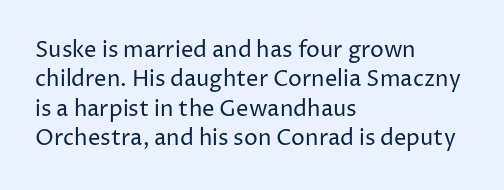
The image shows 22 px text type, upright; set left-aligned, normal line spacing (1.34x), normal letter spacing, not underlined.
